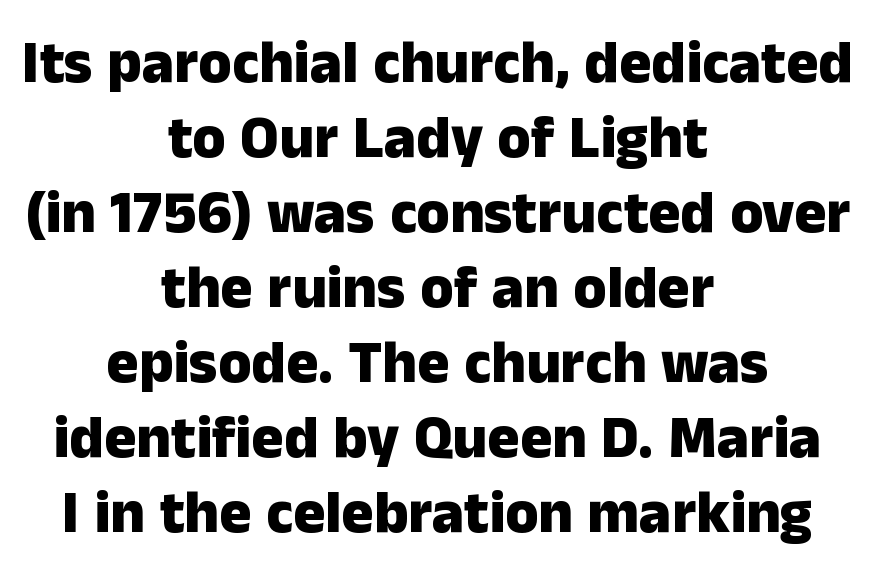
The image shows 60 px heavy sans-serif type, upright; set centered, normal line spacing (1.25x), normal letter spacing, not underlined; low stroke contrast and a medium x-height.
